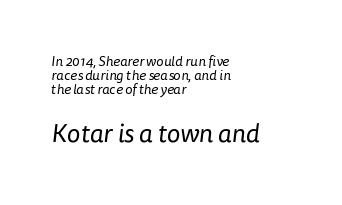
Q: Is the text bold? A: No.
Q: Is the text underlined? A: No.
Q: How is the paragraph aligned? A: Left-aligned.
Q: Is the spacing between letters normal or unusually wide? A: Normal.
Q: Is the spacing between lines tight, normal or loose? A: Tight.
Q: Which block of text is set in a larger size, the first (top) or the second (bottom)? A: The second (bottom) one.
